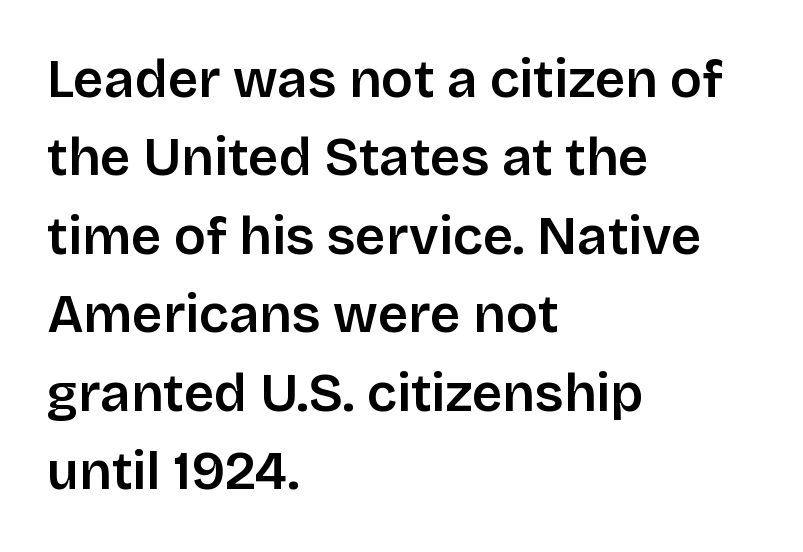
Do the letters lean? They stand straight. Has an underline been added? It has not. Regarding serifs, this sample does without them. Every letter is mildly thick-stroked: semibold rather than bold. Proportional: the letters do not fall into vertical columns.
